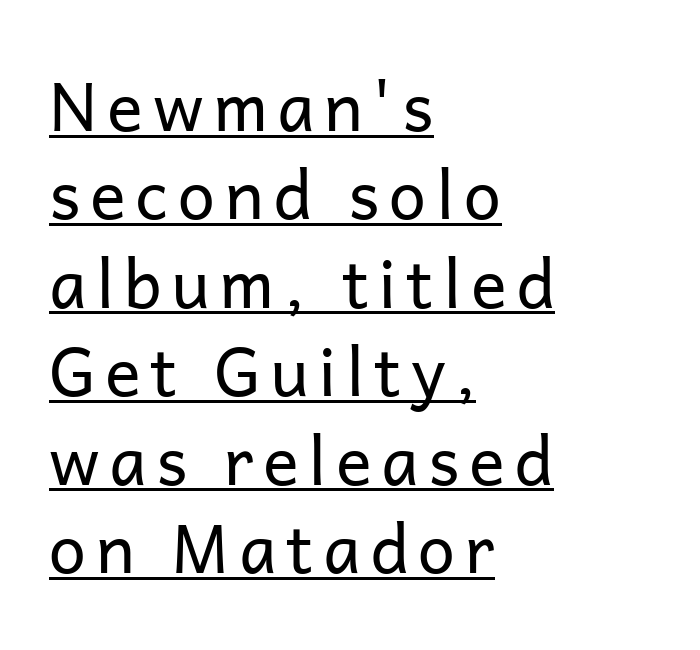
{"serif": "no", "italic": "no", "bold": "no", "weight": "regular", "width": "normal", "stroke_contrast": "low", "x_height": "medium", "monospaced": "no", "underline": "yes", "align": "left", "line_spacing": "normal", "line_spacing_ratio": 1.32, "glyph_px": 67}
